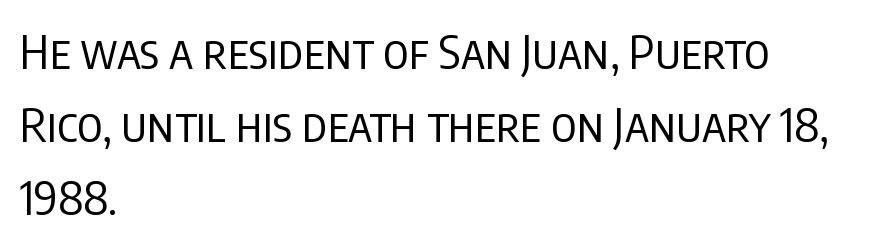
Honestly, there is no underline to notice here at all. The face used here is rendered with its standard letterfit. Typographically, this falls in the sans-serif category. Each stroke keeps to a modest, everyday thickness or less. Vertical spacing — default. The lines in this sample share a left origin and differ only in where they stop.
